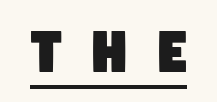
Q: Is the typeface a serif or a sans-serif typeface? A: Sans-serif.
Q: Is the text underlined? A: Yes.
Q: Is the spacing between letters normal or unusually wide? A: Unusually wide.
Q: Width (condensed, normal, or wide)? A: Condensed.
Q: Stroke contrast? A: Low.
Q: x-height? A: Large.
Q: Monospaced? A: No.
